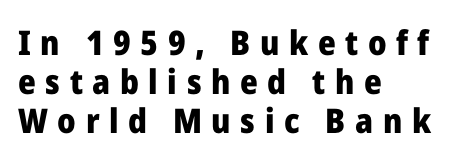
{"serif": "no", "italic": "no", "bold": "yes", "weight": "heavy", "width": "normal", "stroke_contrast": "low", "x_height": "medium", "monospaced": "no", "underline": "no", "align": "left", "line_spacing": "tight", "line_spacing_ratio": 1.15, "letter_spacing": "wide", "letter_spacing_em": 0.28, "glyph_px": 34}
